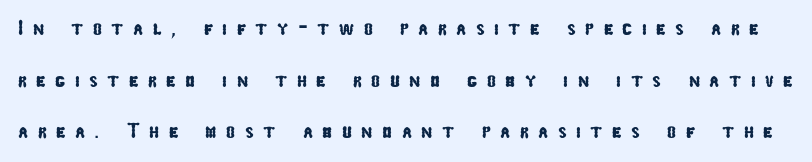
The image shows 21 px text type; set loose line spacing (2.46x), unusually wide letter spacing (+0.45 em), not underlined.
